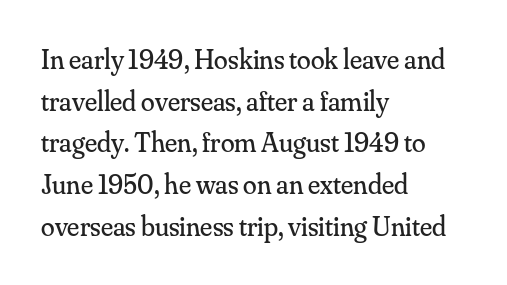
Words appear dense and cohesive because spacing is normal. Letters rest on an invisible, unmarked baseline. Weight: in the light-to-regular range. The type family on display is of the serif kind. This block has exactly the height ordinary leading produces.
